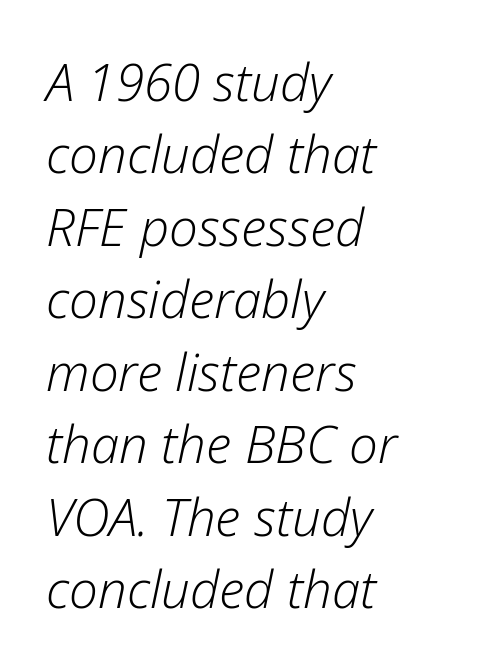
Proportional: the letters do not fall into vertical columns. Whoever set this chose a conventional vertical rhythm. A light-to-regular cut is what we see here. Letters rest on an invisible, unmarked baseline. Line beginnings align vertically; line endings do not. Emphasis-style slanted type is in use.
